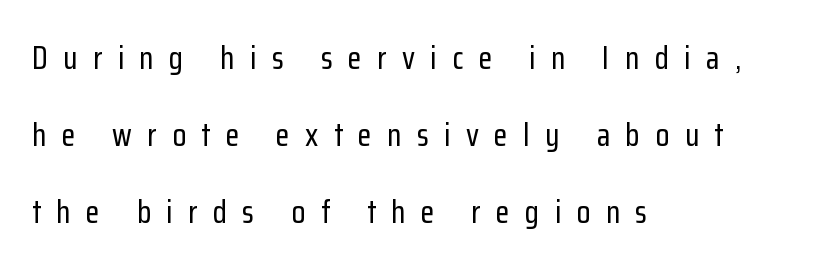
The image shows 32 px condensed sans-serif type, upright; set left-aligned, loose line spacing (2.4x), unusually wide letter spacing (+0.48 em), not underlined; low stroke contrast and a medium x-height.
